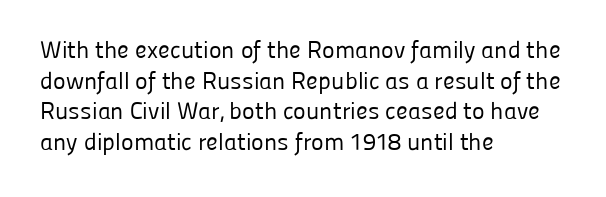
The image shows 24 px text type, upright; set left-aligned, normal line spacing (1.28x), normal letter spacing, not underlined.
